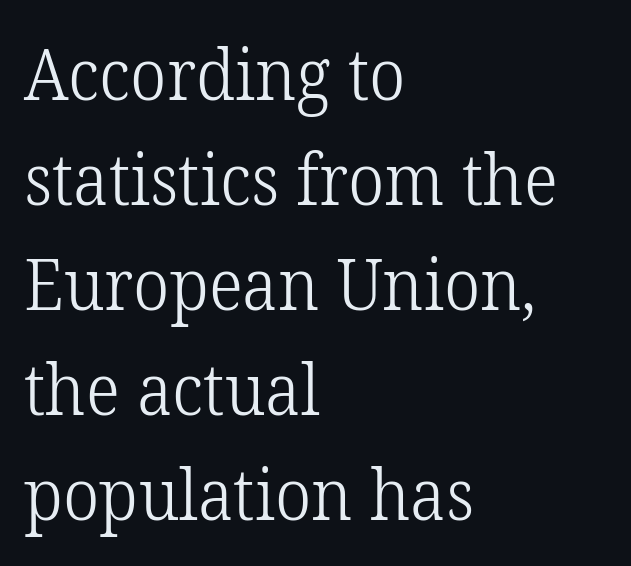
Q: Is the text bold? A: No.
Q: Is the text italic (slanted)? A: No, it is upright.
Q: Is the typeface a serif or a sans-serif typeface? A: Serif.
Q: Is the text underlined? A: No.
Q: How is the paragraph aligned? A: Left-aligned.
Q: Is the spacing between letters normal or unusually wide? A: Normal.
Q: Is the spacing between lines tight, normal or loose? A: Normal.
Q: Width (condensed, normal, or wide)? A: Normal.
Q: Stroke contrast? A: Low.
Q: x-height? A: Medium.
Q: Monospaced? A: No.
